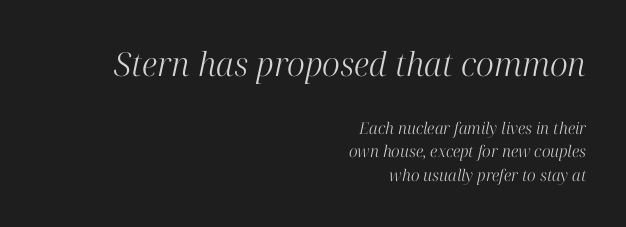
You could call the tracking neutral — neither tight nor loose. Where is the straight margin? On the right. Anything drawn beneath the words? Only blank space. Compare the two chunks: the upper has the greater cap height.
